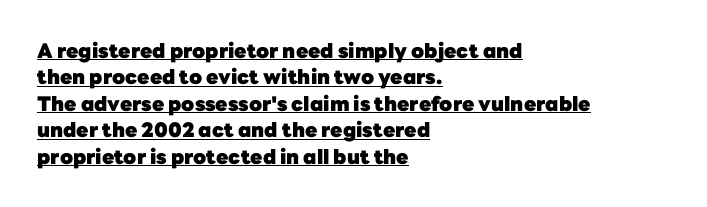
{"italic": "no", "bold": "yes", "underline": "yes", "align": "left", "line_spacing": "normal", "line_spacing_ratio": 1.32, "letter_spacing": "normal", "letter_spacing_em": 0.0, "glyph_px": 20}
